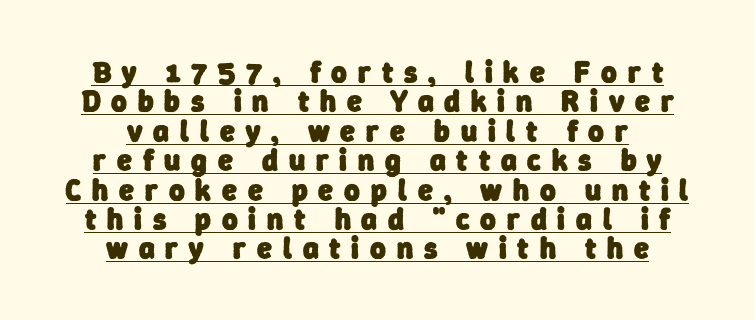
The image shows 30 px heavy sans-serif type; set centered, tight line spacing (0.98x), unusually wide letter spacing (+0.36 em), underlined; low stroke contrast and a medium x-height.
